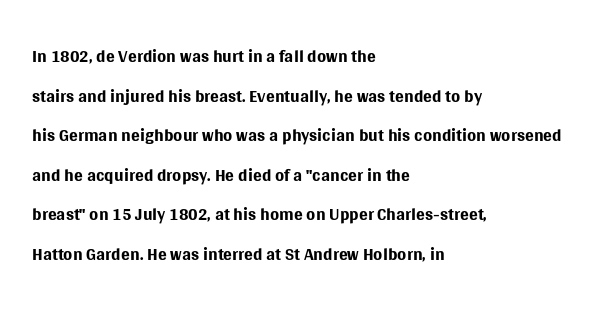
{"italic": "no", "bold": "no", "underline": "no", "align": "left", "line_spacing": "normal", "line_spacing_ratio": 1.52, "letter_spacing": "normal", "letter_spacing_em": 0.0, "glyph_px": 26}
